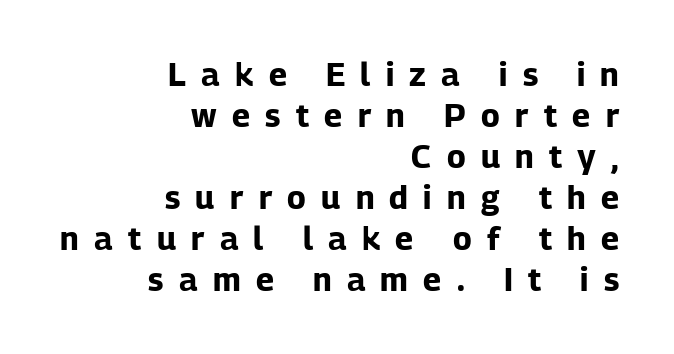
Q: Is the text bold? A: Yes.
Q: Is the text italic (slanted)? A: No, it is upright.
Q: Is the typeface a serif or a sans-serif typeface? A: Sans-serif.
Q: Is the text underlined? A: No.
Q: How is the paragraph aligned? A: Right-aligned.
Q: Is the spacing between letters normal or unusually wide? A: Unusually wide.
Q: Is the spacing between lines tight, normal or loose? A: Normal.
Q: Width (condensed, normal, or wide)? A: Normal.
Q: Stroke contrast? A: Low.
Q: x-height? A: Medium.
Q: Monospaced? A: No.
